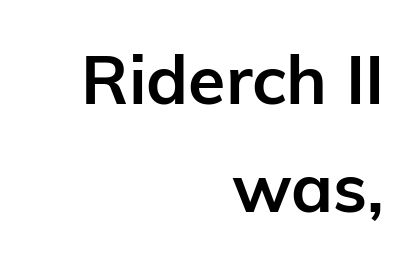
Q: Is the text bold? A: Yes.
Q: Is the text italic (slanted)? A: No, it is upright.
Q: Is the typeface a serif or a sans-serif typeface? A: Sans-serif.
Q: Is the text underlined? A: No.
Q: How is the paragraph aligned? A: Right-aligned.
Q: Is the spacing between letters normal or unusually wide? A: Normal.
Q: Is the spacing between lines tight, normal or loose? A: Normal.
Q: Width (condensed, normal, or wide)? A: Normal.
Q: Stroke contrast? A: Low.
Q: x-height? A: Medium.
Q: Monospaced? A: No.
